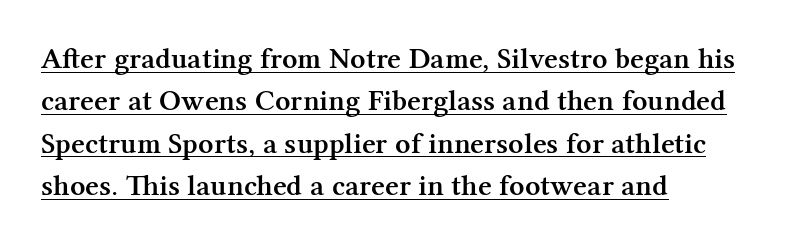
The image shows 30 px semibold serif type, upright; set left-aligned, normal line spacing (1.41x), normal letter spacing, underlined; medium stroke contrast and a medium x-height.
